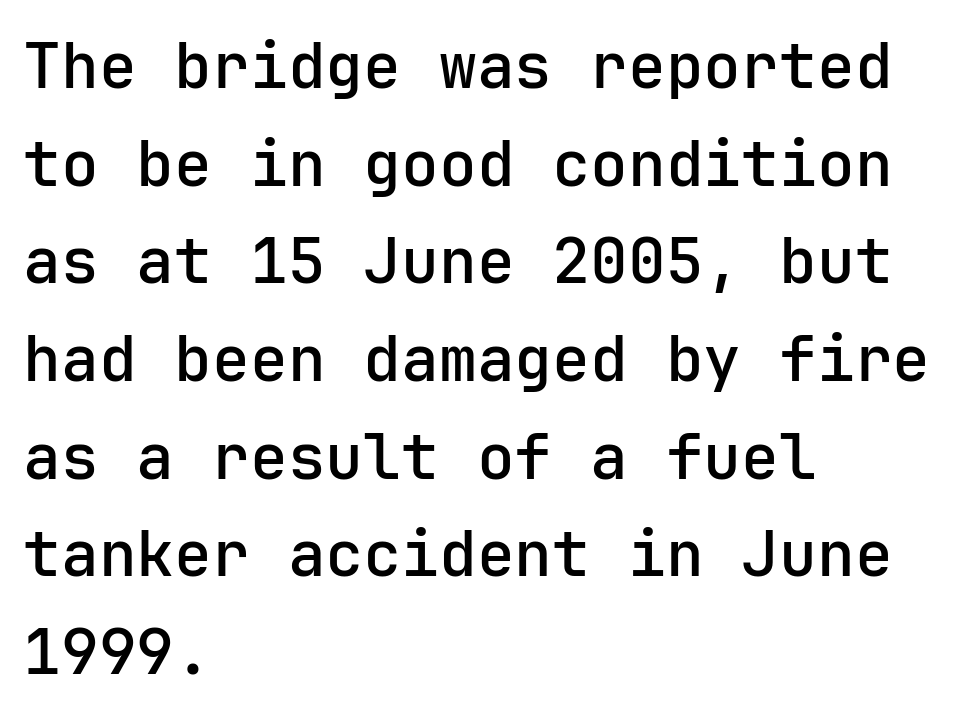
The image shows 63 px semibold sans-serif type, upright; set left-aligned, normal line spacing (1.55x), normal letter spacing, not underlined; low stroke contrast and a medium x-height.
